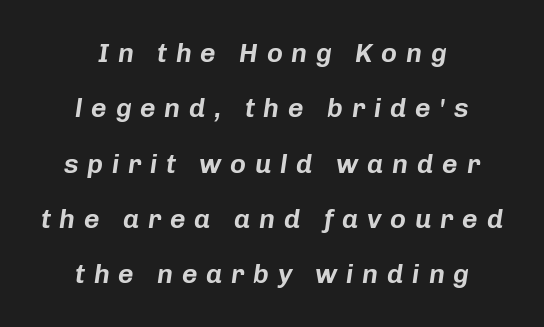
The image shows 27 px text type, italic (leaning right); set centered, loose line spacing (2.05x), unusually wide letter spacing (+0.32 em), not underlined.
